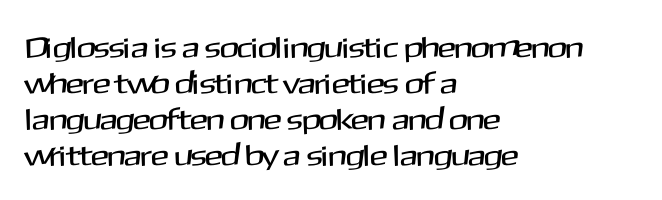
Q: Is the text italic (slanted)? A: No, it is upright.
Q: Is the typeface a serif or a sans-serif typeface? A: Sans-serif.
Q: Is the text underlined? A: No.
Q: How is the paragraph aligned? A: Left-aligned.
Q: Is the spacing between letters normal or unusually wide? A: Normal.
Q: Width (condensed, normal, or wide)? A: Normal.
Q: Stroke contrast? A: Medium.
Q: x-height? A: Medium.
Q: Monospaced? A: No.
